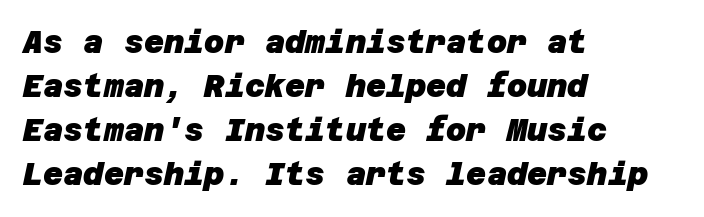
Q: Is the text bold? A: Yes.
Q: Is the typeface a serif or a sans-serif typeface? A: Sans-serif.
Q: Is the text underlined? A: No.
Q: How is the paragraph aligned? A: Left-aligned.
Q: Is the spacing between letters normal or unusually wide? A: Normal.
Q: Is the spacing between lines tight, normal or loose? A: Normal.
Q: Width (condensed, normal, or wide)? A: Normal.
Q: Stroke contrast? A: Low.
Q: x-height? A: Large.
